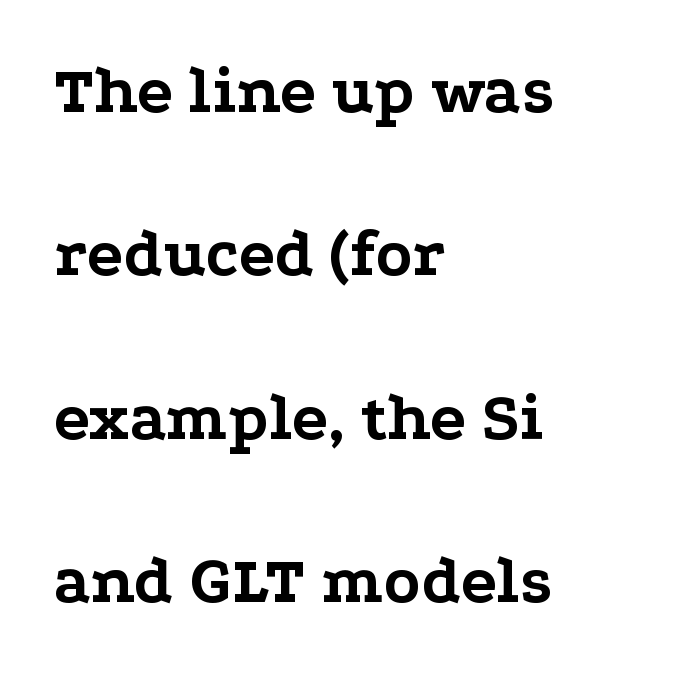
Q: Is the text bold? A: Yes.
Q: Is the text italic (slanted)? A: No, it is upright.
Q: Is the typeface a serif or a sans-serif typeface? A: Serif.
Q: Is the text underlined? A: No.
Q: How is the paragraph aligned? A: Left-aligned.
Q: Is the spacing between letters normal or unusually wide? A: Normal.
Q: Is the spacing between lines tight, normal or loose? A: Loose.
Q: Width (condensed, normal, or wide)? A: Wide.
Q: Stroke contrast? A: Low.
Q: x-height? A: Medium.
Q: Monospaced? A: No.
